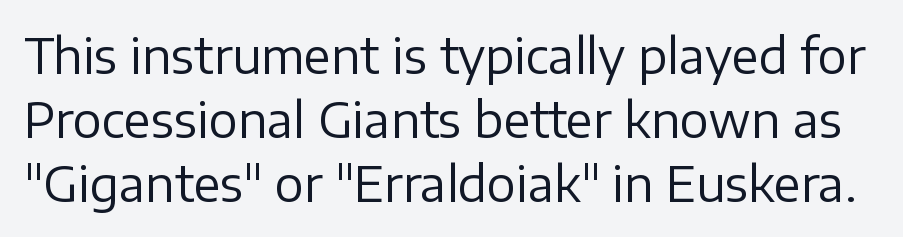
Q: Is the text bold? A: No.
Q: Is the text italic (slanted)? A: No, it is upright.
Q: Is the typeface a serif or a sans-serif typeface? A: Sans-serif.
Q: Is the text underlined? A: No.
Q: Is the spacing between letters normal or unusually wide? A: Normal.
Q: Is the spacing between lines tight, normal or loose? A: Normal.
Q: Width (condensed, normal, or wide)? A: Normal.
Q: Stroke contrast? A: Low.
Q: x-height? A: Medium.
Q: Monospaced? A: No.
